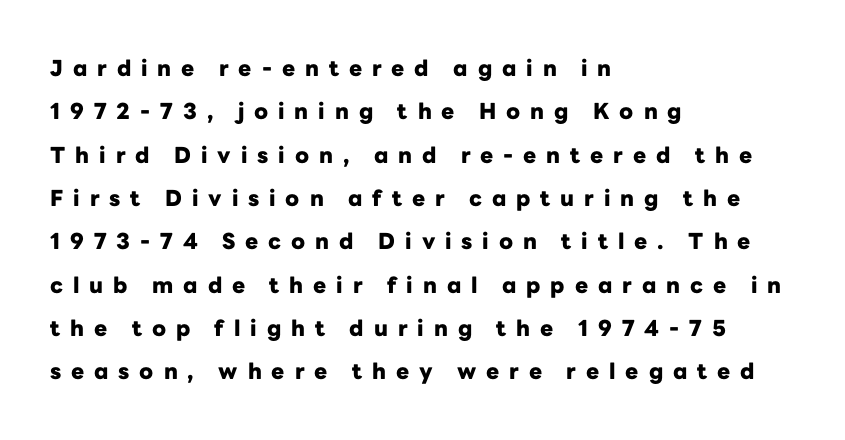
The image shows 22 px bold type, upright; set left-aligned, loose line spacing (1.97x), unusually wide letter spacing (+0.45 em), not underlined.
